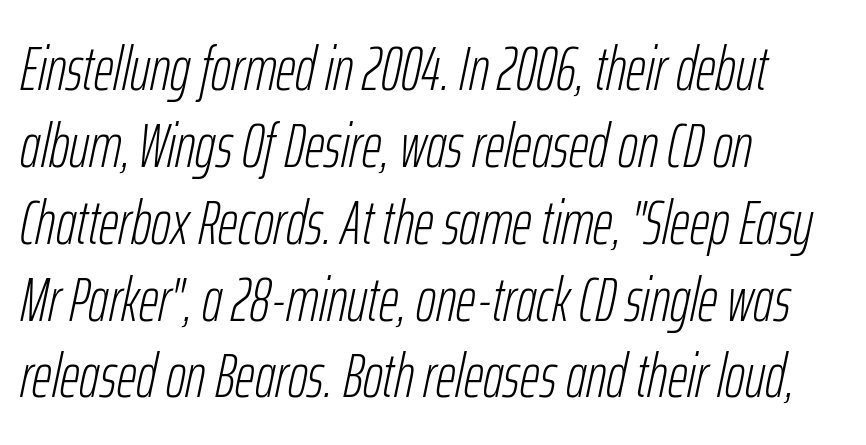
The image shows 61 px light, condensed type, italic (leaning right); set left-aligned, normal line spacing (1.26x), normal letter spacing, not underlined; low stroke contrast and a medium x-height.
